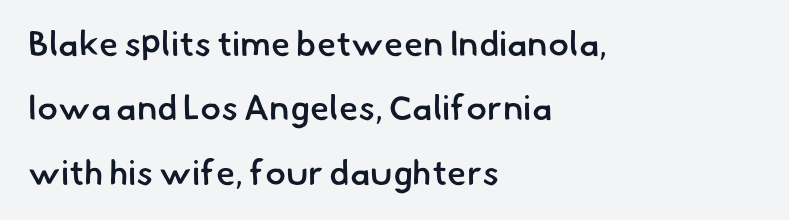
Inter-character spacing is left at the font's built-in metrics. Nope, no serifs anywhere on these letters. Words float on clear page, feet unadorned. Character widths vary here, with narrow letters taking less room than wide ones. What weight is shown? A semibold, between regular and bold.
